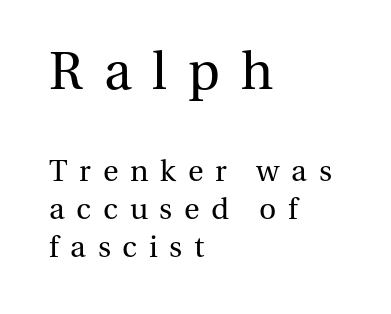
Q: Is the text bold? A: No.
Q: Is the text italic (slanted)? A: No, it is upright.
Q: Is the typeface a serif or a sans-serif typeface? A: Serif.
Q: Is the text underlined? A: No.
Q: How is the paragraph aligned? A: Left-aligned.
Q: Is the spacing between letters normal or unusually wide? A: Unusually wide.
Q: Is the spacing between lines tight, normal or loose? A: Normal.
Q: Which block of text is set in a larger size, the first (top) or the second (bottom)? A: The first (top) one.
Q: Width (condensed, normal, or wide)? A: Normal.
Q: Stroke contrast? A: Medium.
Q: x-height? A: Medium.
Q: Monospaced? A: No.
